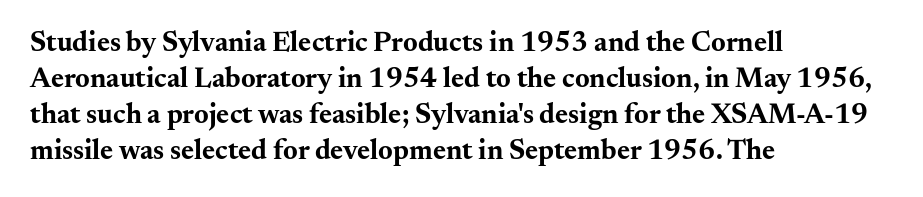
{"serif": "yes", "italic": "no", "bold": "yes", "weight": "bold", "width": "wide", "stroke_contrast": "medium", "x_height": "small", "monospaced": "no", "underline": "no", "align": "left", "line_spacing": "normal", "line_spacing_ratio": 1.28, "letter_spacing": "normal", "letter_spacing_em": 0.0, "glyph_px": 28}
